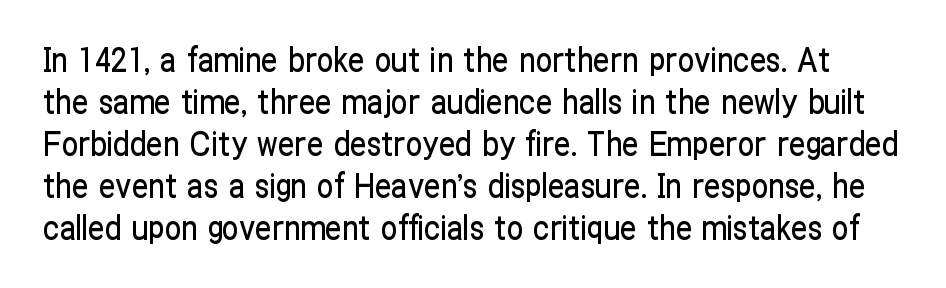
{"serif": "no", "italic": "no", "width": "condensed", "stroke_contrast": "low", "x_height": "medium", "monospaced": "no", "underline": "no", "line_spacing": "normal", "line_spacing_ratio": 1.27, "letter_spacing": "normal", "letter_spacing_em": 0.0, "glyph_px": 33}
